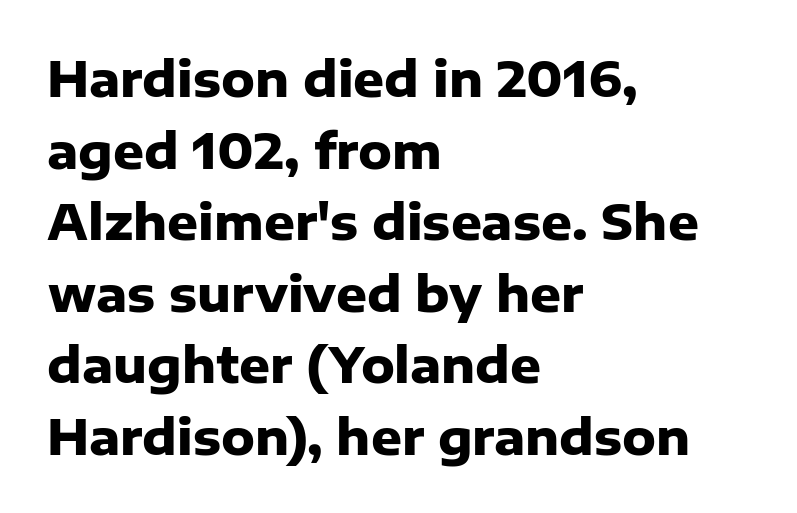
The image shows 48 px heavy sans-serif type, upright; set left-aligned, normal line spacing (1.49x), normal letter spacing, not underlined; low stroke contrast and a medium x-height.
